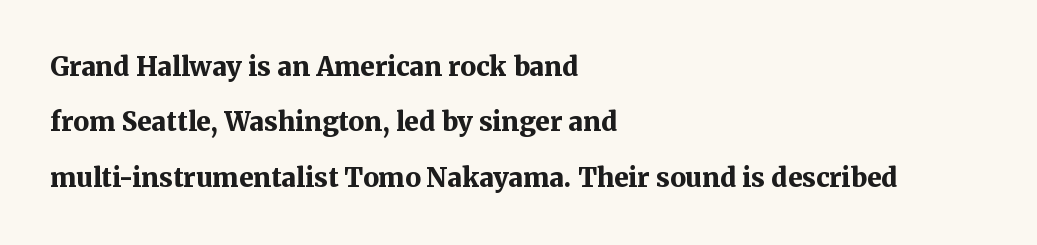
The string is rendered with underlining switched off. The glyphs have the mass of a bold cut. Vertical strokes here are truly vertical. The leading is generous, giving the passage an open texture. The tracking reads as untouched default to a designer's eye.
